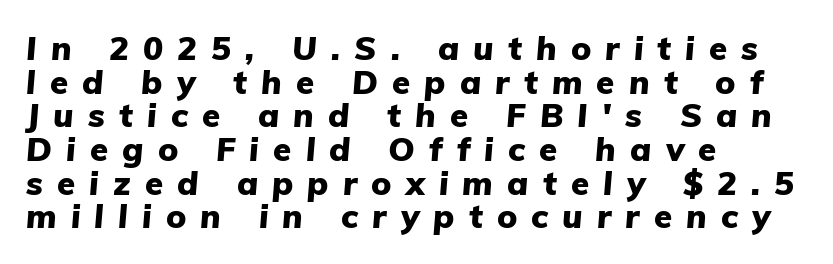
The image shows 33 px heavy type, italic (leaning right); set left-aligned, tight line spacing (1.02x), unusually wide letter spacing (+0.43 em), not underlined; low stroke contrast and a medium x-height.
